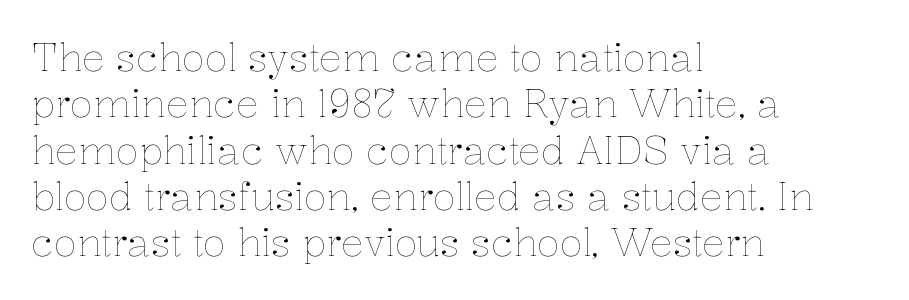
Proportional: the letters do not fall into vertical columns. Just letters on the line, the space beneath them empty. Short note: letters normally spaced. The rendering anchors every line to the left-hand side.
